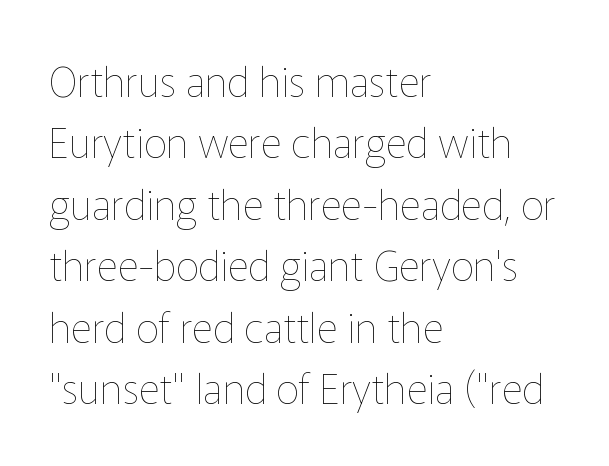
The image shows 41 px thin type, upright; set left-aligned, normal line spacing (1.5x), normal letter spacing, not underlined; low stroke contrast and a medium x-height.
